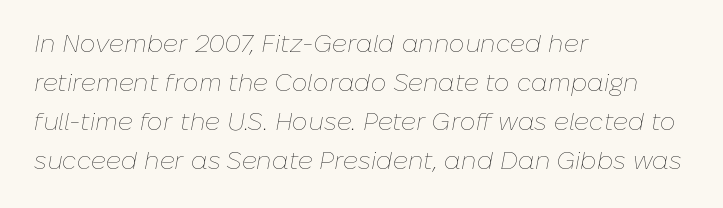
Q: Is the text bold? A: No.
Q: Is the text italic (slanted)? A: Yes, it leans right by about 10 degrees.
Q: Is the text underlined? A: No.
Q: How is the paragraph aligned? A: Left-aligned.
Q: Is the spacing between letters normal or unusually wide? A: Normal.
Q: Is the spacing between lines tight, normal or loose? A: Normal.
